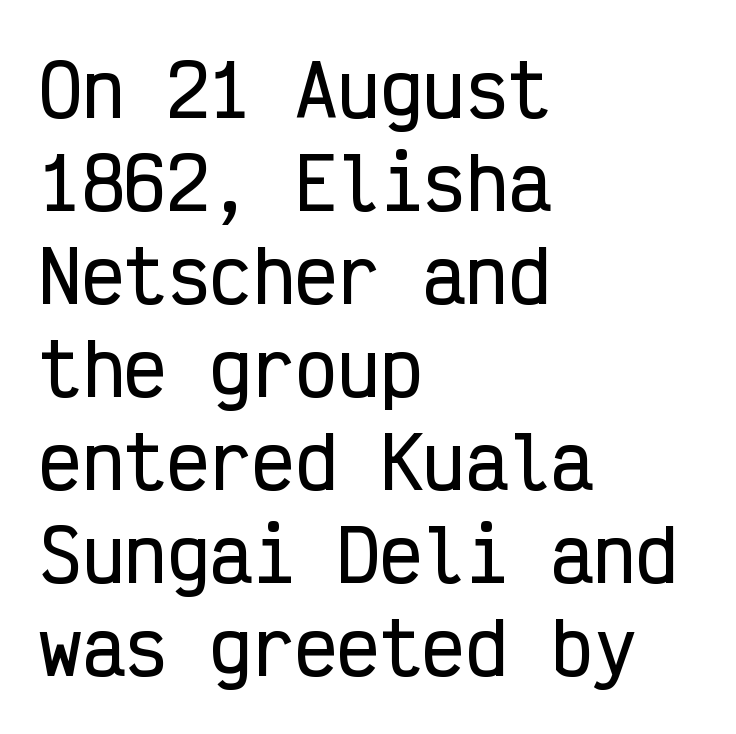
Q: Is the text italic (slanted)? A: No, it is upright.
Q: Is the typeface a serif or a sans-serif typeface? A: Sans-serif.
Q: Is the text underlined? A: No.
Q: How is the paragraph aligned? A: Left-aligned.
Q: Is the spacing between letters normal or unusually wide? A: Normal.
Q: Is the spacing between lines tight, normal or loose? A: Normal.
Q: Width (condensed, normal, or wide)? A: Condensed.
Q: Stroke contrast? A: Low.
Q: x-height? A: Medium.
Q: Monospaced? A: Yes.
